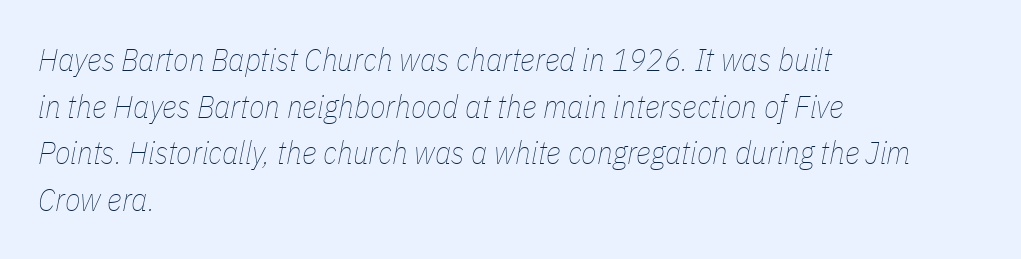
Q: Is the text bold? A: No.
Q: Is the text italic (slanted)? A: Yes, it leans right by about 11 degrees.
Q: Is the text underlined? A: No.
Q: How is the paragraph aligned? A: Left-aligned.
Q: Is the spacing between letters normal or unusually wide? A: Normal.
Q: Is the spacing between lines tight, normal or loose? A: Normal.
Q: Width (condensed, normal, or wide)? A: Condensed.
Q: Stroke contrast? A: Low.
Q: x-height? A: Medium.
Q: Monospaced? A: No.
